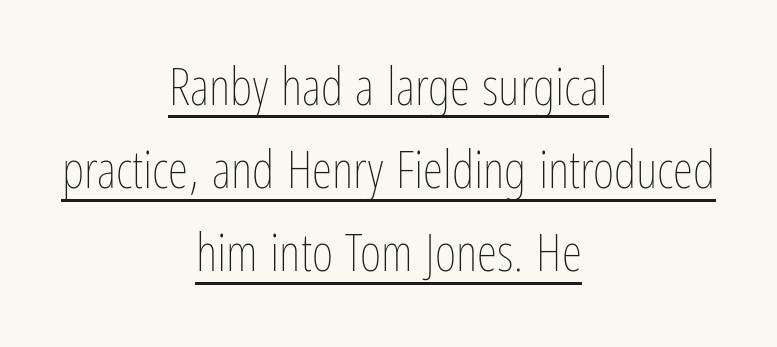
{"italic": "no", "bold": "no", "weight": "thin", "width": "condensed", "stroke_contrast": "low", "x_height": "medium", "monospaced": "no", "underline": "yes", "align": "center", "line_spacing": "normal", "line_spacing_ratio": 1.6, "letter_spacing": "normal", "letter_spacing_em": 0.0, "glyph_px": 52}
